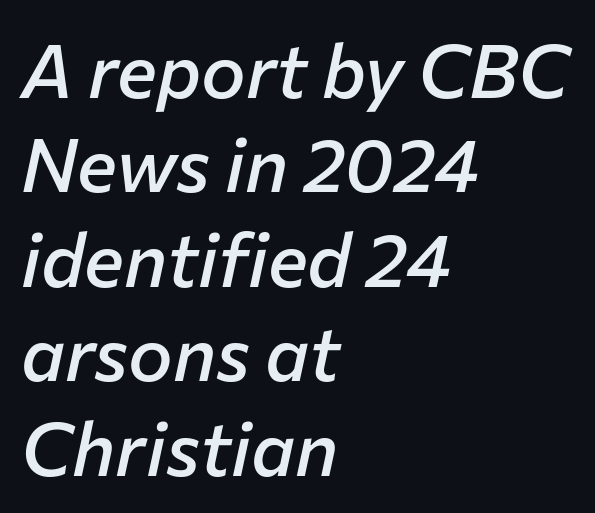
The image shows 75 px semibold type, italic (leaning right); set left-aligned, normal line spacing (1.26x), normal letter spacing, not underlined; low stroke contrast and a medium x-height.
